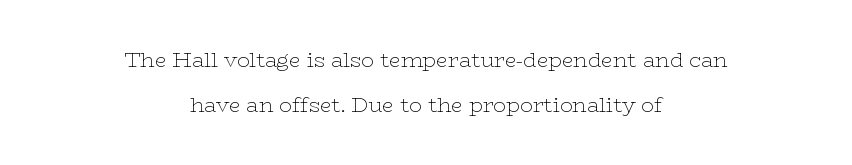
Q: Is the text bold? A: No.
Q: Is the text italic (slanted)? A: No, it is upright.
Q: Is the text underlined? A: No.
Q: How is the paragraph aligned? A: Centered.
Q: Is the spacing between letters normal or unusually wide? A: Normal.
Q: Is the spacing between lines tight, normal or loose? A: Loose.
